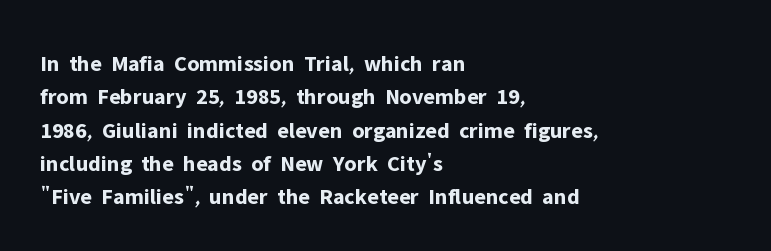
Q: Is the text bold? A: Yes.
Q: Is the text italic (slanted)? A: No, it is upright.
Q: Is the text underlined? A: No.
Q: How is the paragraph aligned? A: Left-aligned.
Q: Is the spacing between letters normal or unusually wide? A: Normal.
Q: Is the spacing between lines tight, normal or loose? A: Normal.
